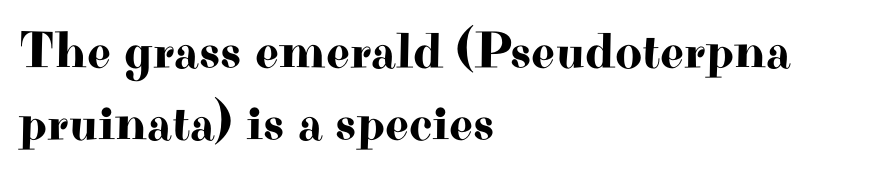
Q: Is the text italic (slanted)? A: No, it is upright.
Q: Is the typeface a serif or a sans-serif typeface? A: Serif.
Q: Is the text underlined? A: No.
Q: How is the paragraph aligned? A: Left-aligned.
Q: Is the spacing between letters normal or unusually wide? A: Normal.
Q: Is the spacing between lines tight, normal or loose? A: Normal.
Q: Width (condensed, normal, or wide)? A: Wide.
Q: Stroke contrast? A: High.
Q: x-height? A: Small.
Q: Monospaced? A: No.
